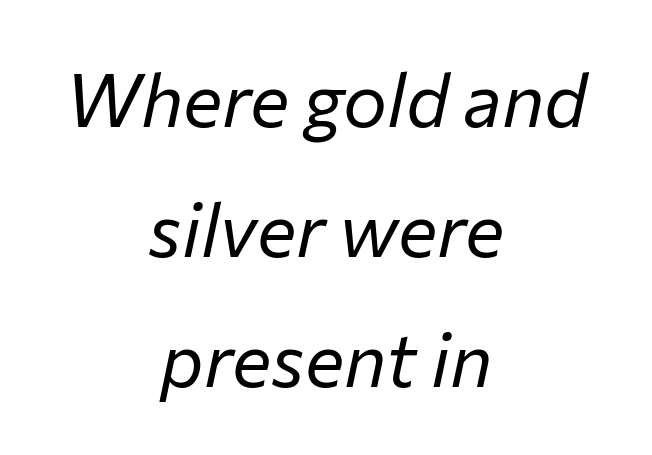
The image shows 74 px regular-weight type, italic (leaning right); set centered, line spacing 1.76x, normal letter spacing, not underlined; low stroke contrast and a medium x-height.
